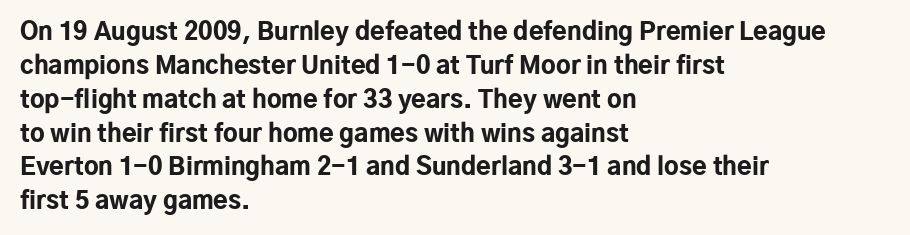
{"italic": "no", "bold": "yes", "underline": "no", "align": "left", "line_spacing": "normal", "line_spacing_ratio": 1.41, "letter_spacing": "normal", "letter_spacing_em": 0.0, "glyph_px": 24}
